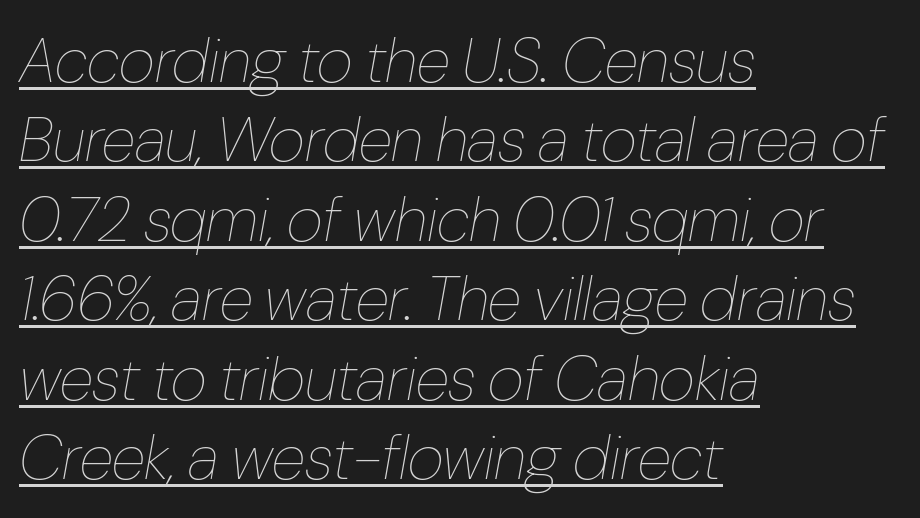
Letters have the restrained weight of plain body copy at most. The face used here is proportionally spaced, like ordinary book or web type. Slant detected: the letters are inclined. The vertical gap from one line to the next is medium. The line texture is even and compact thanks to regular tracking. The lines are quadded left.
